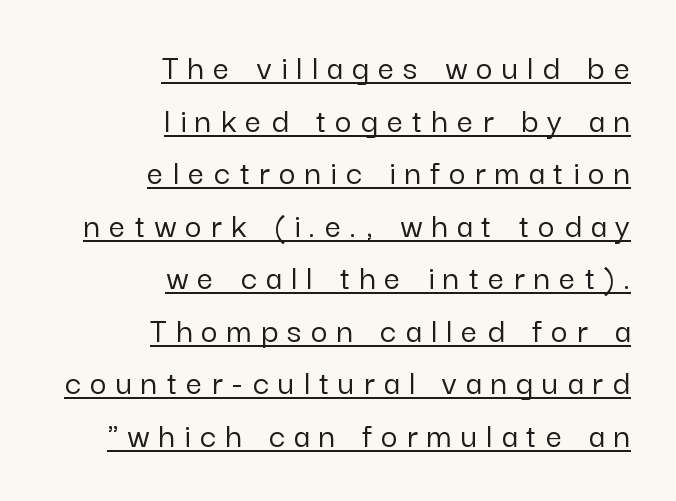
{"serif": "no", "italic": "no", "width": "normal", "stroke_contrast": "low", "x_height": "medium", "monospaced": "no", "underline": "yes", "align": "right", "line_spacing": "normal", "line_spacing_ratio": 1.46, "letter_spacing": "wide", "letter_spacing_em": 0.26, "glyph_px": 36}
